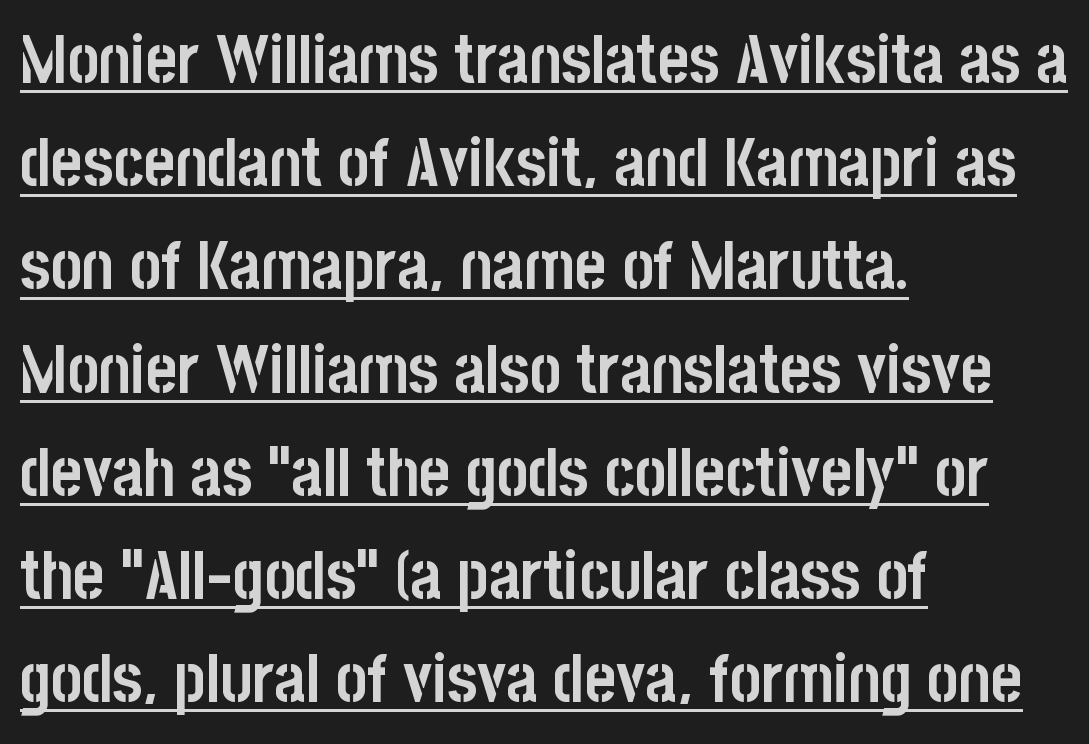
The image shows 67 px semibold, condensed sans-serif type, upright; set left-aligned, normal line spacing (1.54x), normal letter spacing, underlined; low stroke contrast and a large x-height.
